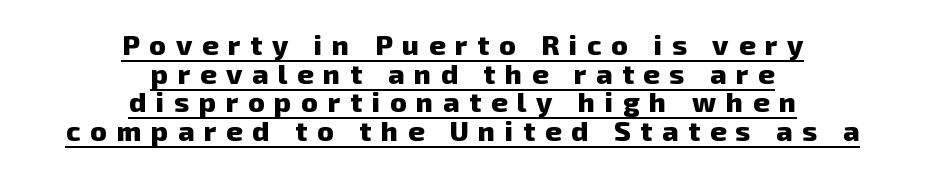
The vertical gap from one line to the next is small. Caption: multi-line text, centered on the measure. Underlined type. The rendering uses natural spacing where letterforms have individual widths.
